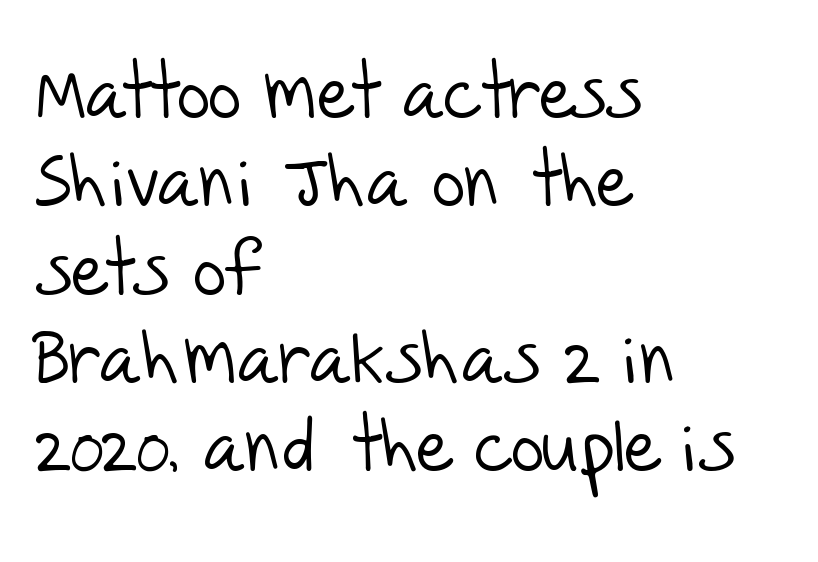
{"serif": "no", "bold": "no", "weight": "light", "width": "normal", "stroke_contrast": "low", "x_height": "large", "monospaced": "no", "underline": "no", "align": "left", "line_spacing_ratio": 1.21, "letter_spacing": "normal", "letter_spacing_em": 0.0, "glyph_px": 73}
